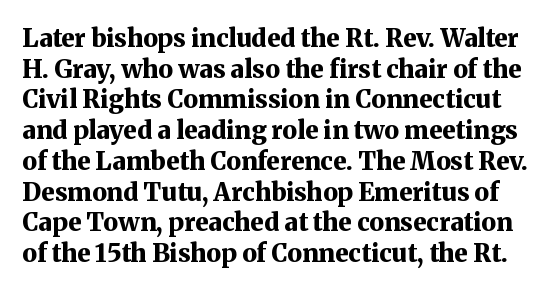
{"italic": "no", "bold": "yes", "underline": "no", "line_spacing_ratio": 1.23, "letter_spacing": "normal", "letter_spacing_em": 0.0, "glyph_px": 25}
